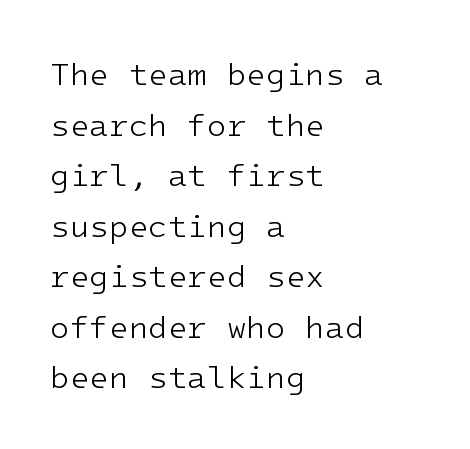
The image shows 32 px light sans-serif type, upright, monospaced; set left-aligned, normal line spacing (1.58x), normal letter spacing, not underlined; low stroke contrast and a medium x-height.
